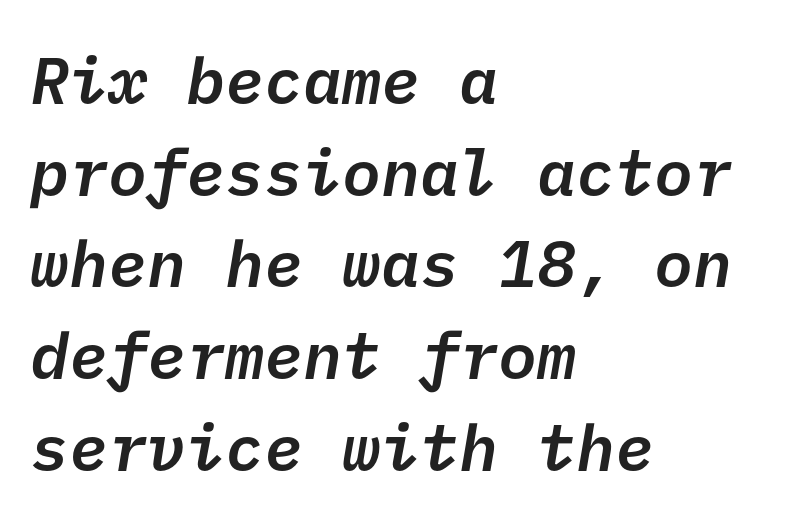
Q: Is the text bold? A: Semi-bold.
Q: Is the typeface a serif or a sans-serif typeface? A: Sans-serif.
Q: Is the text underlined? A: No.
Q: How is the paragraph aligned? A: Left-aligned.
Q: Is the spacing between letters normal or unusually wide? A: Normal.
Q: Is the spacing between lines tight, normal or loose? A: Normal.
Q: Width (condensed, normal, or wide)? A: Normal.
Q: Stroke contrast? A: Low.
Q: x-height? A: Medium.
